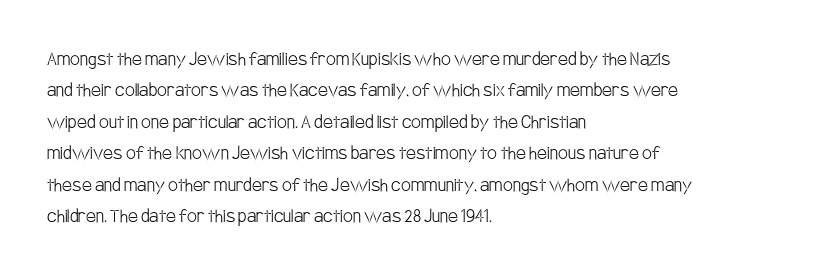
Q: Is the text bold? A: No.
Q: Is the text italic (slanted)? A: No, it is upright.
Q: Is the text underlined? A: No.
Q: How is the paragraph aligned? A: Left-aligned.
Q: Is the spacing between letters normal or unusually wide? A: Normal.
Q: Is the spacing between lines tight, normal or loose? A: Normal.
